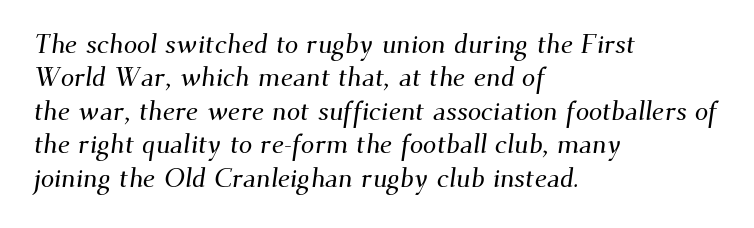
The image shows 27 px text type; set left-aligned, line spacing 1.24x, normal letter spacing, not underlined.
